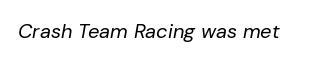
{"italic": "yes", "lean": "right", "slant_degrees": 10, "bold": "no", "underline": "no", "letter_spacing": "normal", "letter_spacing_em": 0.0, "glyph_px": 20}
